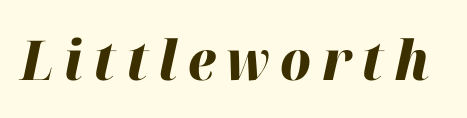
Q: Is the text bold? A: Yes.
Q: Is the text italic (slanted)? A: Yes, it leans right by about 12 degrees.
Q: Is the text underlined? A: No.
Q: Width (condensed, normal, or wide)? A: Normal.
Q: Stroke contrast? A: High.
Q: x-height? A: Medium.
Q: Monospaced? A: No.
